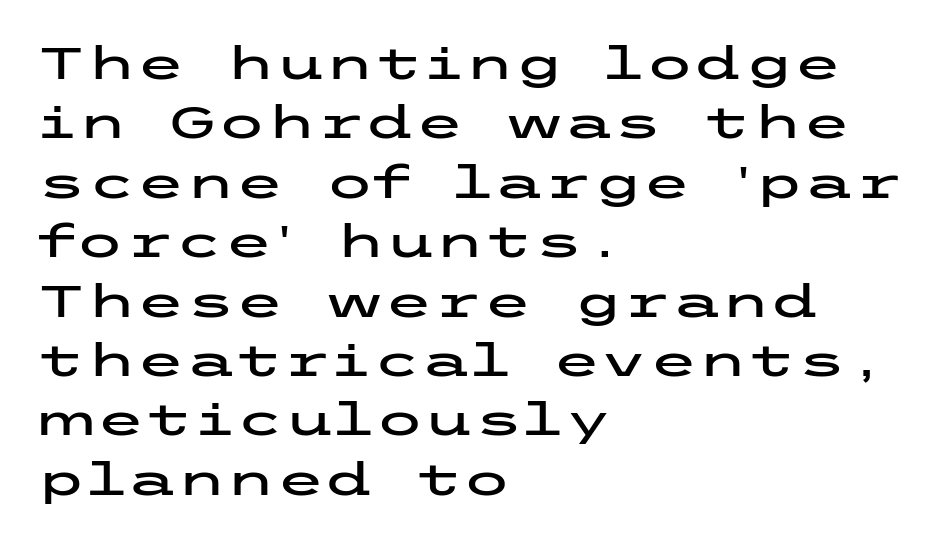
{"serif": "no", "italic": "no", "width": "wide", "stroke_contrast": "low", "x_height": "medium", "underline": "no", "align": "left", "line_spacing": "normal", "line_spacing_ratio": 1.32, "letter_spacing": "normal", "letter_spacing_em": 0.0, "glyph_px": 45}
